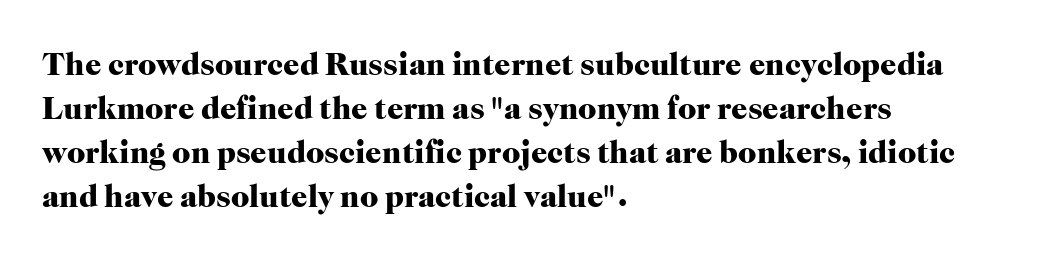
{"serif": "yes", "italic": "no", "bold": "yes", "weight": "heavy", "width": "normal", "stroke_contrast": "high", "x_height": "medium", "monospaced": "no", "underline": "no", "align": "left", "line_spacing": "normal", "line_spacing_ratio": 1.38, "letter_spacing": "normal", "letter_spacing_em": 0.0, "glyph_px": 32}
